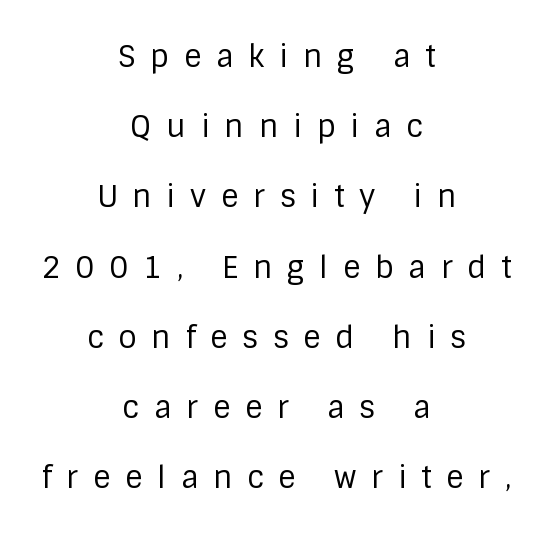
{"serif": "no", "italic": "no", "bold": "no", "weight": "regular", "width": "normal", "stroke_contrast": "low", "x_height": "large", "monospaced": "no", "underline": "no", "align": "center", "line_spacing": "loose", "line_spacing_ratio": 2.34, "letter_spacing": "wide", "letter_spacing_em": 0.49, "glyph_px": 30}
